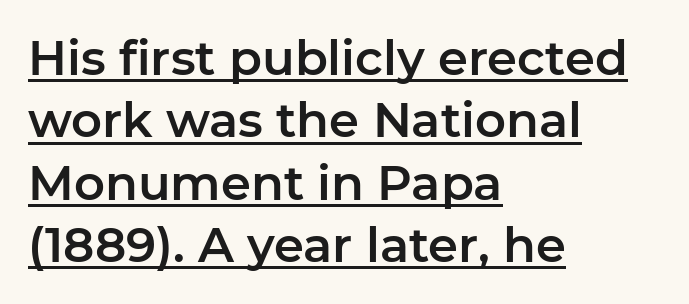
{"serif": "no", "italic": "no", "width": "normal", "stroke_contrast": "low", "x_height": "medium", "monospaced": "no", "underline": "yes", "align": "left", "line_spacing": "normal", "line_spacing_ratio": 1.3, "letter_spacing": "normal", "letter_spacing_em": 0.0, "glyph_px": 48}
